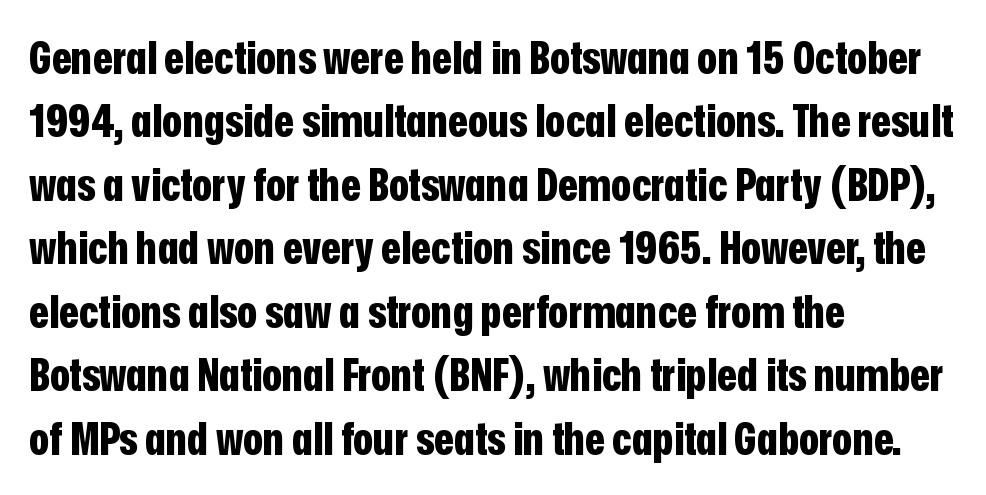
Teacher's note: observe the even left margin — that is flush-left alignment. The typography opts for an upright posture over an oblique one. The rendering uses natural spacing where letterforms have individual widths. Horizontal bands of white between lines are of average thickness. Look at the bottom of the vertical strokes: they stop flat, with no serifs. Has an underline been added? It has not.
